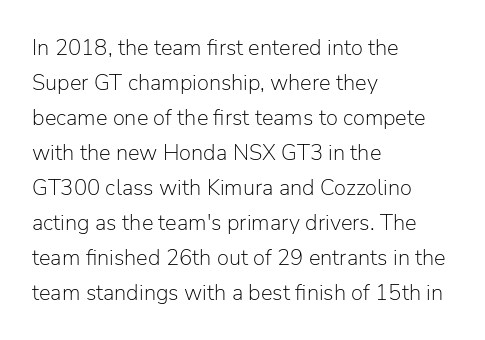
Every stem runs plumb, perpendicular to the baseline. Ink coverage per letter is moderate at most. Does extra space separate the letters? No, they use regular spacing. Line starts are locked; line ends wander. If you measured baseline to baseline, you'd find a middling distance.
